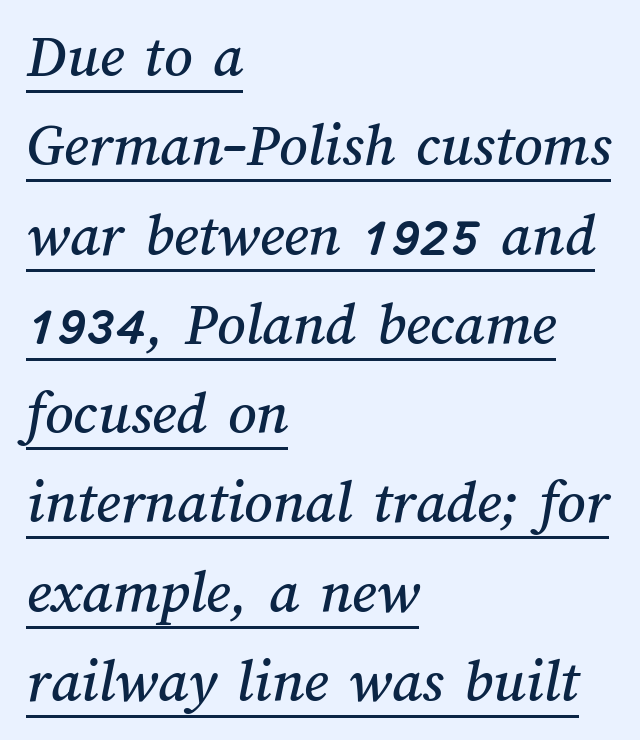
The image shows 62 px text type; set left-aligned, normal line spacing (1.44x), normal letter spacing, underlined; medium stroke contrast and a medium x-height.
